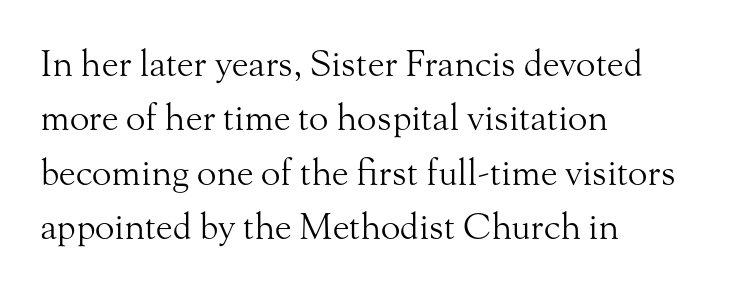
The characters are drawn with everyday or finer stroke widths. The letters stand upright; this is a roman face. The passage shown is not underscored anywhere. Each new line begins a customary step beneath the previous one.
